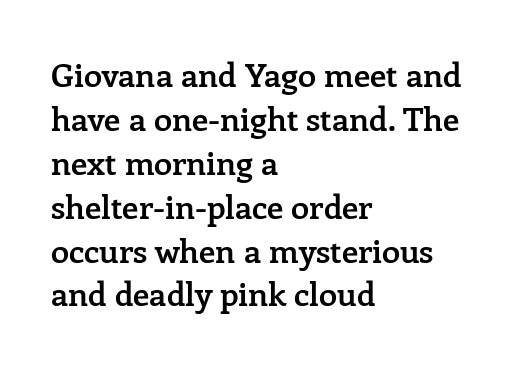
{"serif": "yes", "italic": "no", "bold": "semi", "weight": "semibold", "width": "normal", "stroke_contrast": "low", "x_height": "medium", "monospaced": "no", "underline": "no", "align": "left", "line_spacing": "normal", "line_spacing_ratio": 1.33, "letter_spacing": "normal", "letter_spacing_em": 0.0, "glyph_px": 33}
